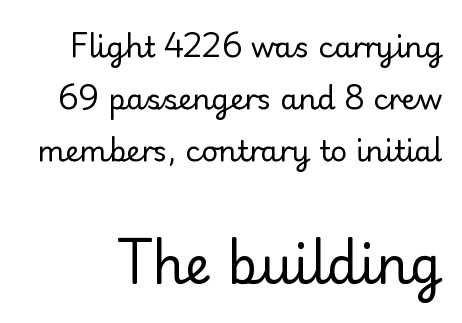
The weight tops out at a normal text grade. Note: smaller setting up top, larger setting below. Does the lettering tilt? It doesn't — this is upright. Letter spacing: default. The specimen omits any rule beneath the text block's lines. This rendering employs a face with finishing strokes, i.e., a serif.
